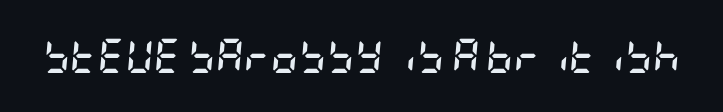
The line texture is even and compact thanks to regular tracking. Lines of text with bare space underneath. Strokes here are thick enough to call this a true bold. There's an unmistakable incline to the writing here.
